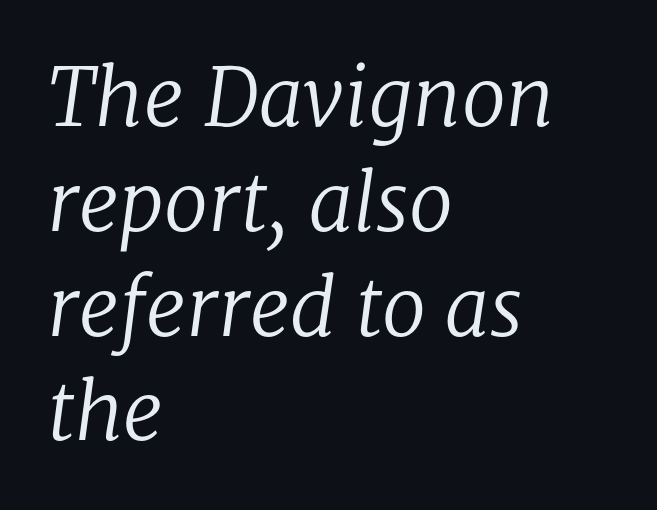
{"serif": "yes", "italic": "yes", "lean": "right", "slant_degrees": 8, "bold": "no", "weight": "regular", "width": "normal", "stroke_contrast": "low", "x_height": "medium", "monospaced": "no", "underline": "no", "align": "left", "line_spacing": "normal", "line_spacing_ratio": 1.31, "letter_spacing": "normal", "letter_spacing_em": 0.0, "glyph_px": 80}
